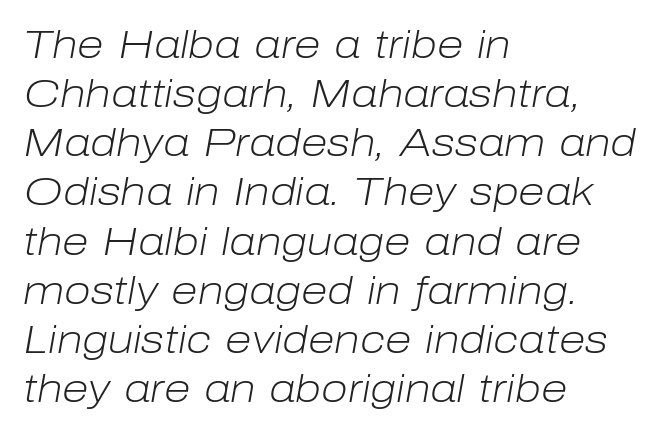
{"italic": "yes", "lean": "right", "slant_degrees": 10, "bold": "no", "weight": "light", "width": "normal", "stroke_contrast": "low", "x_height": "medium", "monospaced": "no", "underline": "no", "align": "left", "line_spacing": "normal", "line_spacing_ratio": 1.26, "letter_spacing": "normal", "letter_spacing_em": 0.0, "glyph_px": 39}
